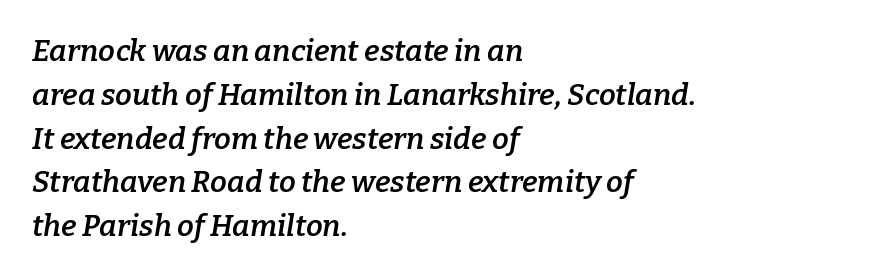
{"serif": "yes", "italic": "yes", "lean": "right", "slant_degrees": 9, "bold": "semi", "weight": "semibold", "width": "normal", "stroke_contrast": "low", "x_height": "medium", "monospaced": "no", "underline": "no", "align": "left", "line_spacing": "normal", "line_spacing_ratio": 1.46, "letter_spacing": "normal", "letter_spacing_em": 0.0, "glyph_px": 30}
